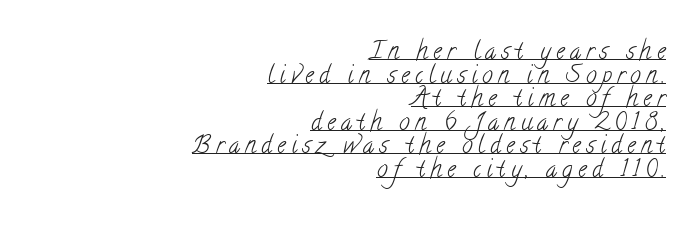
The image shows 24 px text type; set right-aligned, tight line spacing (0.98x), unusually wide letter spacing (+0.22 em), underlined.
